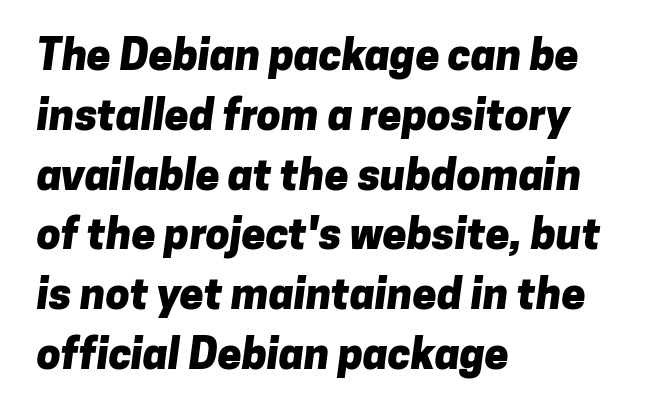
Alignment: flush left. Summary of weight: heavy, a full bold. Normally led — the rows are evenly, conventionally spaced. The gaps between neighbouring characters are ordinary and unremarkable. Varying glyph widths throughout — classic text-font behaviour. You can tell from the bare stems that sans-serif type was used.
